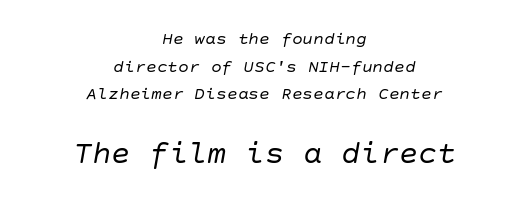
Q: Is the text bold? A: No.
Q: Is the text italic (slanted)? A: Yes, it leans right by about 10 degrees.
Q: Is the text underlined? A: No.
Q: How is the paragraph aligned? A: Centered.
Q: Is the spacing between letters normal or unusually wide? A: Normal.
Q: Is the spacing between lines tight, normal or loose? A: Normal.
Q: Which block of text is set in a larger size, the first (top) or the second (bottom)? A: The second (bottom) one.
Q: Width (condensed, normal, or wide)? A: Normal.
Q: Stroke contrast? A: Low.
Q: x-height? A: Large.
